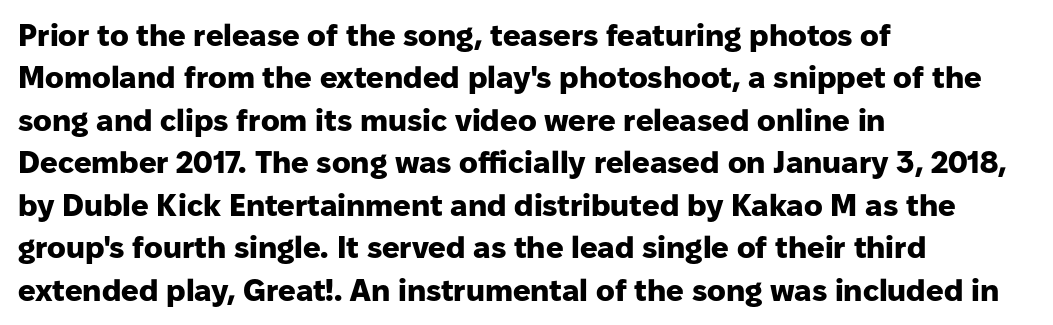
Q: Is the text bold? A: Yes.
Q: Is the text italic (slanted)? A: No, it is upright.
Q: Is the typeface a serif or a sans-serif typeface? A: Sans-serif.
Q: Is the text underlined? A: No.
Q: How is the paragraph aligned? A: Left-aligned.
Q: Is the spacing between letters normal or unusually wide? A: Normal.
Q: Is the spacing between lines tight, normal or loose? A: Normal.
Q: Width (condensed, normal, or wide)? A: Normal.
Q: Stroke contrast? A: Low.
Q: x-height? A: Medium.
Q: Monospaced? A: No.
